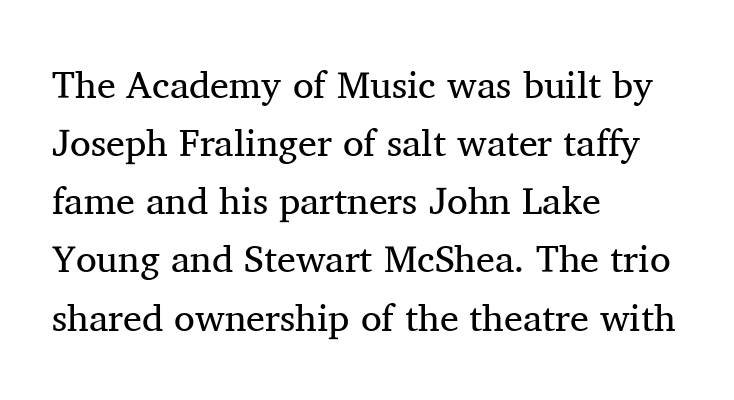
Q: Is the text bold? A: No.
Q: Is the text italic (slanted)? A: No, it is upright.
Q: Is the typeface a serif or a sans-serif typeface? A: Serif.
Q: Is the text underlined? A: No.
Q: How is the paragraph aligned? A: Left-aligned.
Q: Is the spacing between letters normal or unusually wide? A: Normal.
Q: Is the spacing between lines tight, normal or loose? A: Normal.
Q: Width (condensed, normal, or wide)? A: Normal.
Q: Stroke contrast? A: Medium.
Q: x-height? A: Medium.
Q: Monospaced? A: No.
